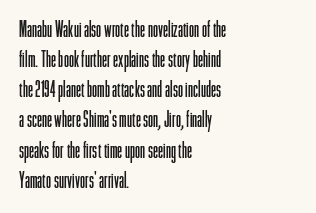
Teacher's note: observe the even left margin — that is flush-left alignment. Does extra space separate the letters? No, they use regular spacing. In terms of posture, this sample is upright. The glyphs are unaccompanied by any horizontal stroke below them. The lines sit at an ordinary, default distance from one another.
